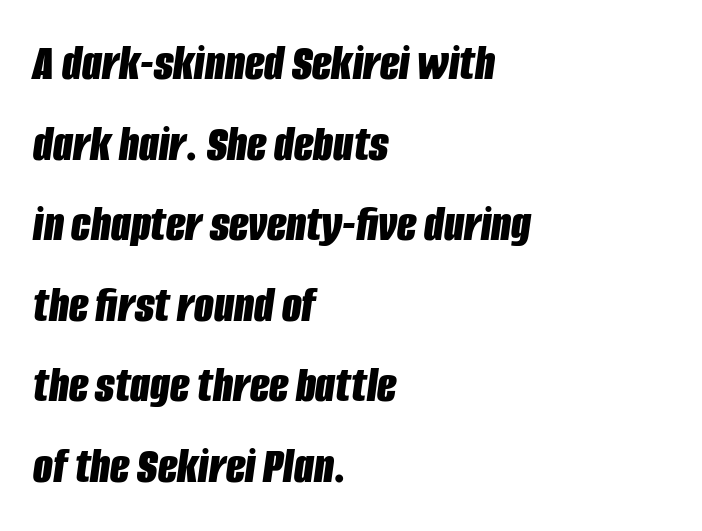
{"italic": "yes", "lean": "right", "slant_degrees": 8, "bold": "yes", "weight": "bold", "width": "condensed", "stroke_contrast": "low", "x_height": "large", "monospaced": "no", "underline": "no", "align": "left", "line_spacing": "normal", "line_spacing_ratio": 1.58, "letter_spacing": "normal", "letter_spacing_em": 0.0, "glyph_px": 51}
